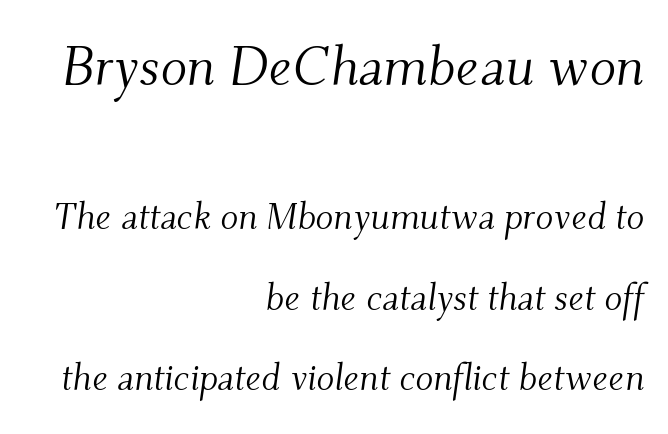
{"serif": "yes", "italic": "yes", "lean": "right", "slant_degrees": 9, "bold": "no", "weight": "light", "width": "normal", "stroke_contrast": "medium", "x_height": "small", "monospaced": "no", "underline": "no", "align": "right", "line_spacing": "loose", "line_spacing_ratio": 2.18, "letter_spacing": "normal", "letter_spacing_em": 0.0, "larger_block": "first", "size_ratio": 1.49, "glyph_px": 55}
